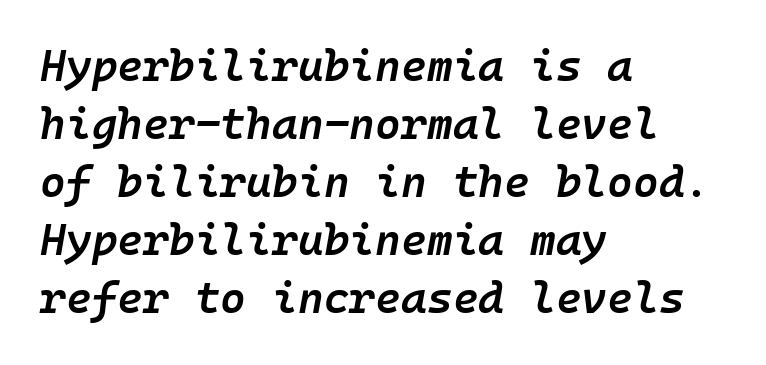
Observe the lean: these are italic letterforms. Reading down the column, the eye jumps a familiar distance to each next line. Does extra space separate the letters? No, they use regular spacing. Left-aligned paragraph, ragged on the right. Bare-footed words on every line.
